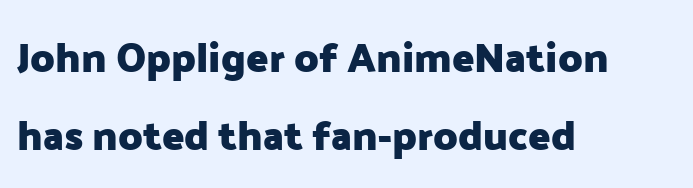
The image shows 41 px heavy sans-serif type, upright; set left-aligned, loose line spacing (1.9x), normal letter spacing, not underlined; low stroke contrast and a medium x-height.
